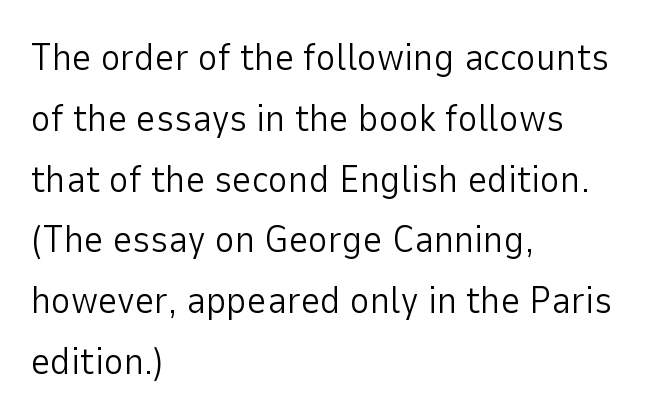
Q: Is the text bold? A: No.
Q: Is the text italic (slanted)? A: No, it is upright.
Q: Is the typeface a serif or a sans-serif typeface? A: Sans-serif.
Q: Is the text underlined? A: No.
Q: How is the paragraph aligned? A: Left-aligned.
Q: Is the spacing between letters normal or unusually wide? A: Normal.
Q: Is the spacing between lines tight, normal or loose? A: Normal.
Q: Width (condensed, normal, or wide)? A: Normal.
Q: Stroke contrast? A: Low.
Q: x-height? A: Medium.
Q: Monospaced? A: No.
